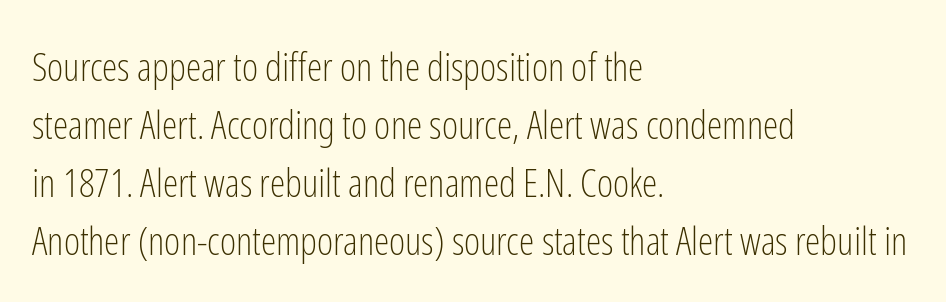
The designer left line spacing at the default. Tall strokes in this sample are plumb rather than angled. Descenders hang freely into open space. The rag falls on the right side of this text block. Here the glyphs are tracked normally, forming tight word shapes.
